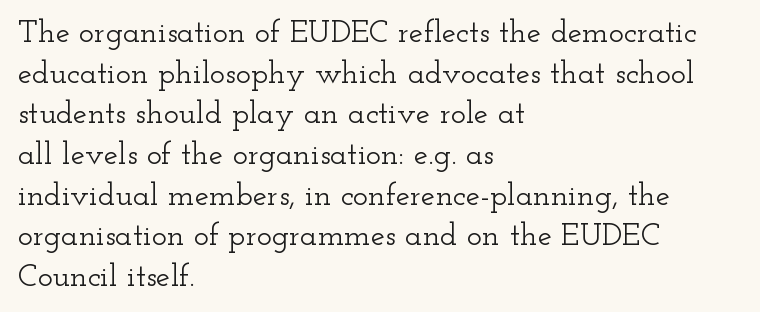
Q: Is the text italic (slanted)? A: No, it is upright.
Q: Is the typeface a serif or a sans-serif typeface? A: Serif.
Q: Is the text underlined? A: No.
Q: How is the paragraph aligned? A: Left-aligned.
Q: Is the spacing between letters normal or unusually wide? A: Normal.
Q: Is the spacing between lines tight, normal or loose? A: Normal.
Q: Width (condensed, normal, or wide)? A: Wide.
Q: Stroke contrast? A: Low.
Q: x-height? A: Small.
Q: Monospaced? A: No.
